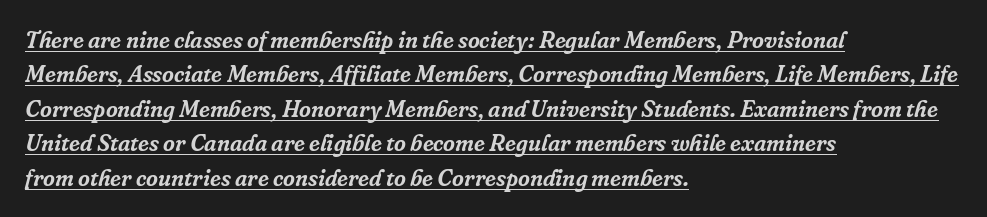
The image shows 23 px text type, italic (leaning right); set left-aligned, normal line spacing (1.5x), normal letter spacing, underlined.
